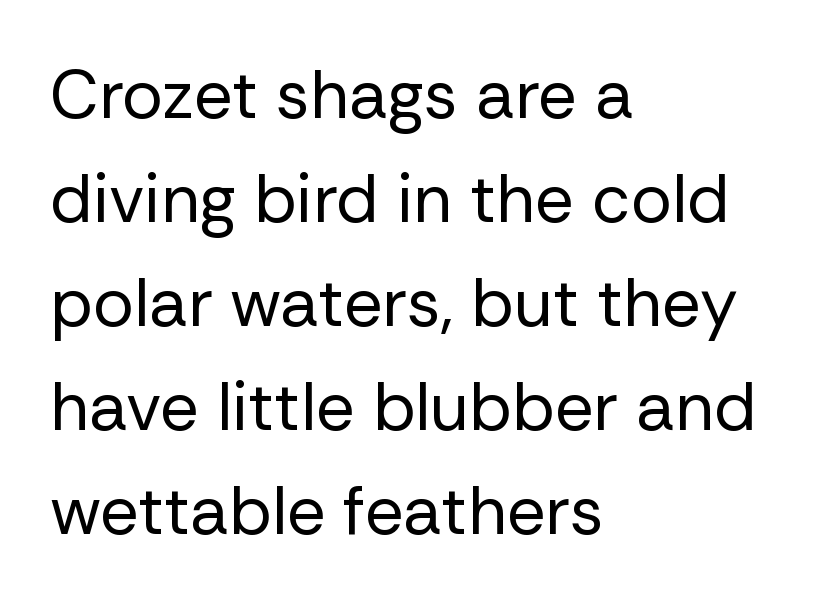
Q: Is the text bold? A: No.
Q: Is the text italic (slanted)? A: No, it is upright.
Q: Is the typeface a serif or a sans-serif typeface? A: Sans-serif.
Q: Is the text underlined? A: No.
Q: How is the paragraph aligned? A: Left-aligned.
Q: Is the spacing between letters normal or unusually wide? A: Normal.
Q: Is the spacing between lines tight, normal or loose? A: Normal.
Q: Width (condensed, normal, or wide)? A: Normal.
Q: Stroke contrast? A: Low.
Q: x-height? A: Medium.
Q: Monospaced? A: No.
